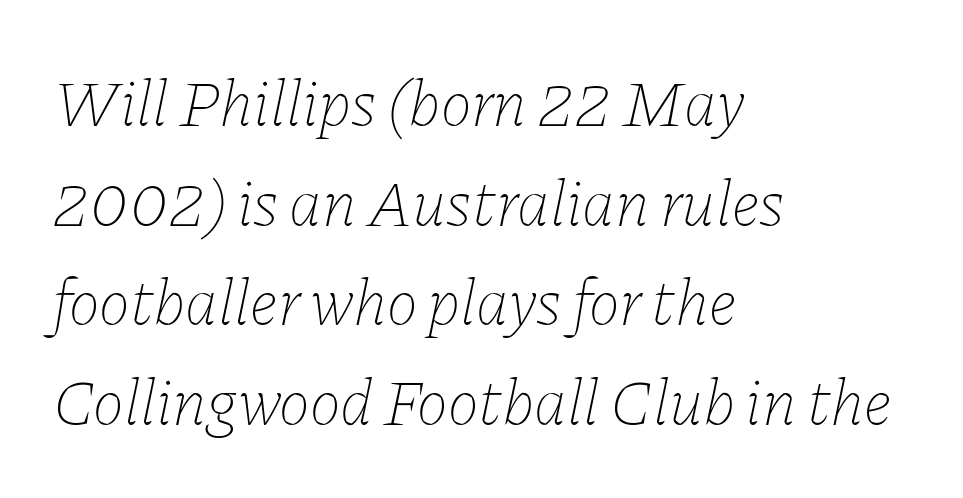
You could not count columns in this text — the font is proportionally spaced. The text block is weighted toward the left margin, trailing off unevenly rightward. A typesetter would call this leading conventional body-copy spacing. Notice how the stems are inclined rather than vertical — that's the hallmark of italics. Check under the words: just untouched page. These glyphs show unthickened strokes, regular width or finer.
